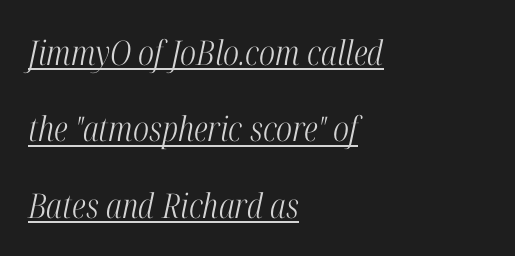
Q: Is the text bold? A: No.
Q: Is the text italic (slanted)? A: Yes, it leans right by about 12 degrees.
Q: Is the typeface a serif or a sans-serif typeface? A: Serif.
Q: Is the text underlined? A: Yes.
Q: How is the paragraph aligned? A: Left-aligned.
Q: Is the spacing between letters normal or unusually wide? A: Normal.
Q: Is the spacing between lines tight, normal or loose? A: Loose.
Q: Width (condensed, normal, or wide)? A: Condensed.
Q: Stroke contrast? A: High.
Q: x-height? A: Medium.
Q: Monospaced? A: No.
